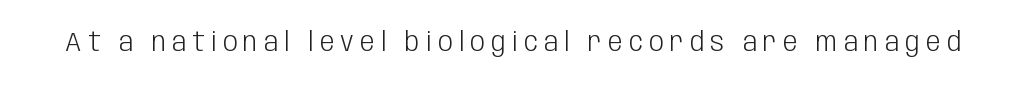
Q: Is the text bold? A: No.
Q: Is the text italic (slanted)? A: No, it is upright.
Q: Is the text underlined? A: No.
Q: Is the spacing between letters normal or unusually wide? A: Unusually wide.
